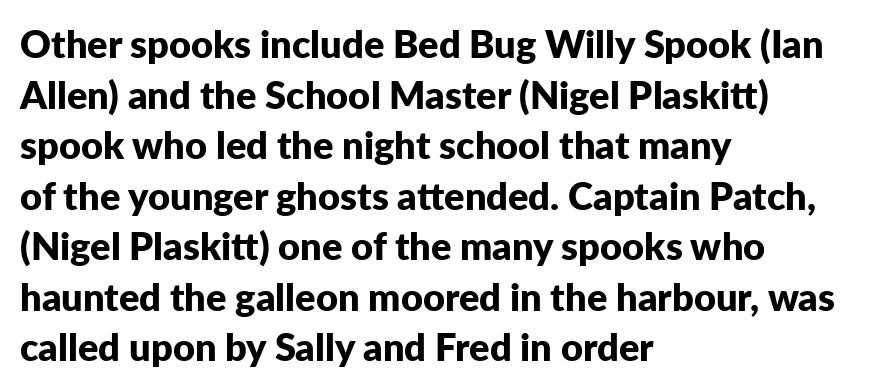
A bare baseline throughout the passage. Weight: bold. In CSS terms this would be text-align: left. The letters carry no serifs — their stems end cleanly without finishing strokes. Honestly, the letter spacing is just normal — you wouldn't notice it. The rendering uses natural spacing where letterforms have individual widths.
